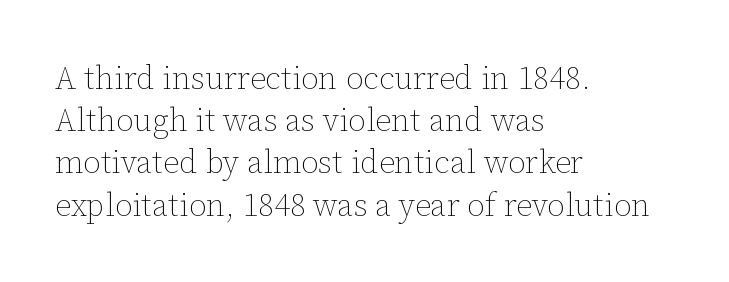
The image shows 32 px thin type, upright; set left-aligned, normal line spacing (1.32x), normal letter spacing, not underlined; low stroke contrast and a medium x-height.
